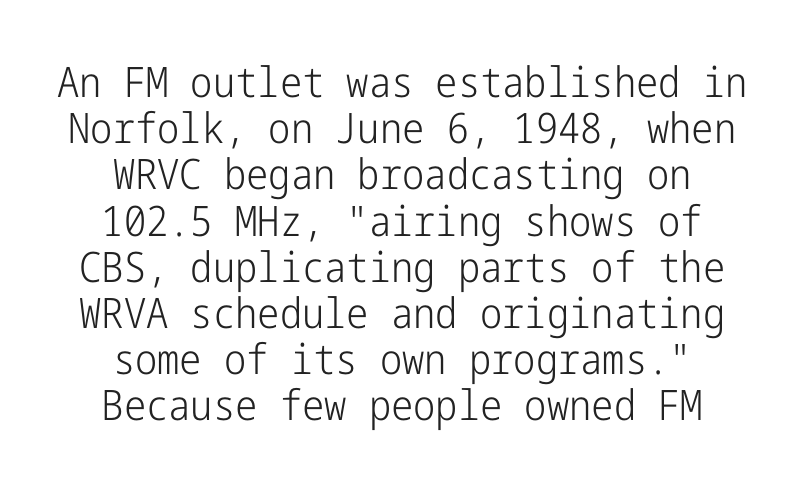
How would I describe the line gaps? Narrow and economical. Short note: letters normally spaced. The font sits on the lighter half of the weight spectrum, regular included. Horizontal alignment here is central, giving a formal, balanced look. Only glyphs here, with clear space below each row. A typesetter would mark this as roman, not italic.
